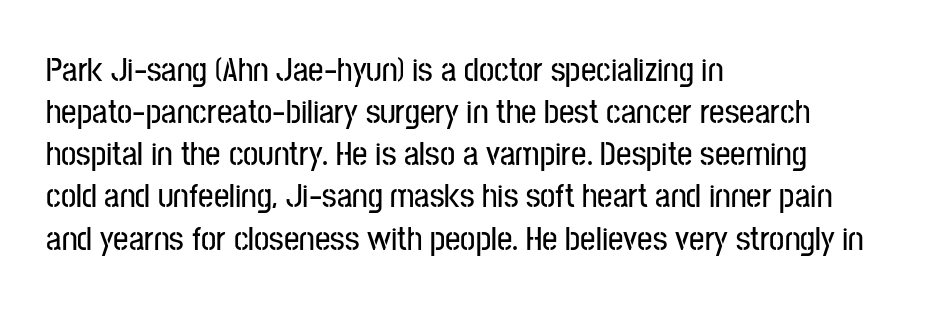
Q: Is the text italic (slanted)? A: No, it is upright.
Q: Is the typeface a serif or a sans-serif typeface? A: Sans-serif.
Q: Is the text underlined? A: No.
Q: How is the paragraph aligned? A: Left-aligned.
Q: Is the spacing between letters normal or unusually wide? A: Normal.
Q: Width (condensed, normal, or wide)? A: Condensed.
Q: Stroke contrast? A: Low.
Q: x-height? A: Medium.
Q: Monospaced? A: No.
